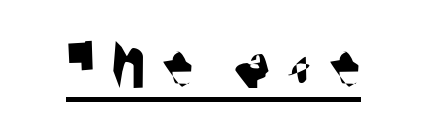
Note the varied advance widths — an 'i' is clearly narrower than an 'm'. Emphasis is given by a line drawn under the lettering. The characters display no serif detailing; their extremities are plain. Honestly, the letter spacing is so wide it's the main thing you notice.
